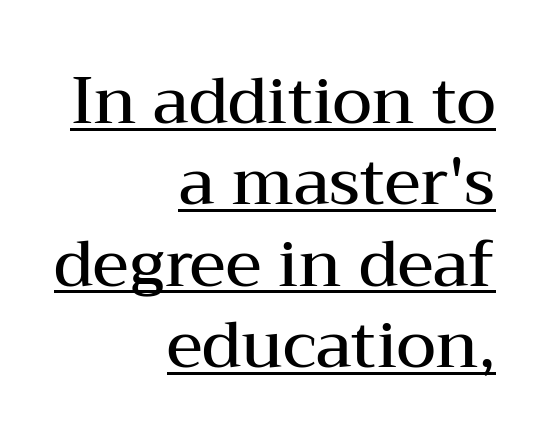
{"serif": "yes", "italic": "no", "bold": "semi", "weight": "semibold", "width": "wide", "stroke_contrast": "medium", "x_height": "medium", "monospaced": "no", "underline": "yes", "align": "right", "line_spacing": "normal", "line_spacing_ratio": 1.27, "letter_spacing": "normal", "letter_spacing_em": 0.0, "glyph_px": 64}
